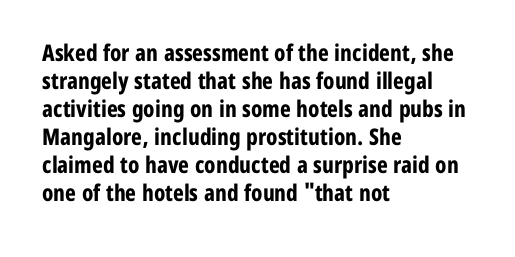
{"italic": "no", "bold": "yes", "underline": "no", "align": "left", "line_spacing_ratio": 1.22, "letter_spacing": "normal", "letter_spacing_em": 0.0, "glyph_px": 23}
